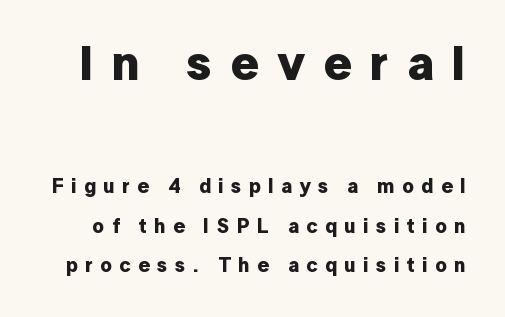
The image shows 49 px bold sans-serif type, upright; set loose line spacing (1.99x), unusually wide letter spacing (+0.37 em), not underlined; the first (top) block is 2.45x larger; low stroke contrast and a medium x-height.
